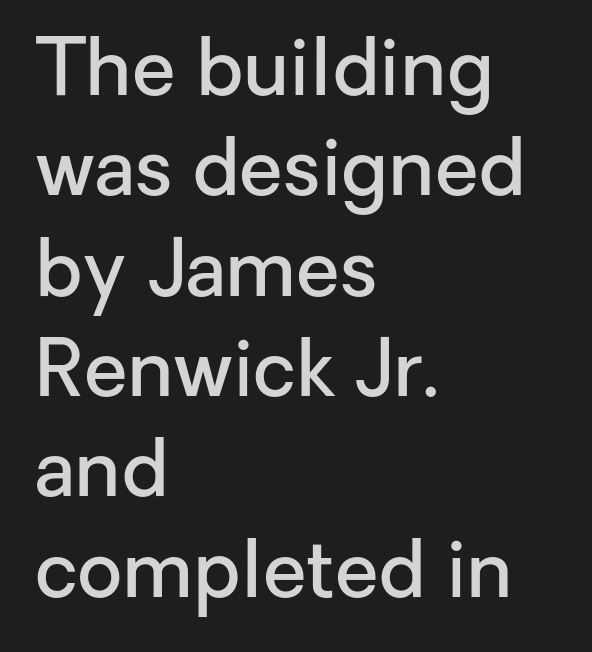
The image shows 79 px semibold sans-serif type, upright; set left-aligned, normal line spacing (1.27x), normal letter spacing, not underlined; low stroke contrast and a medium x-height.
